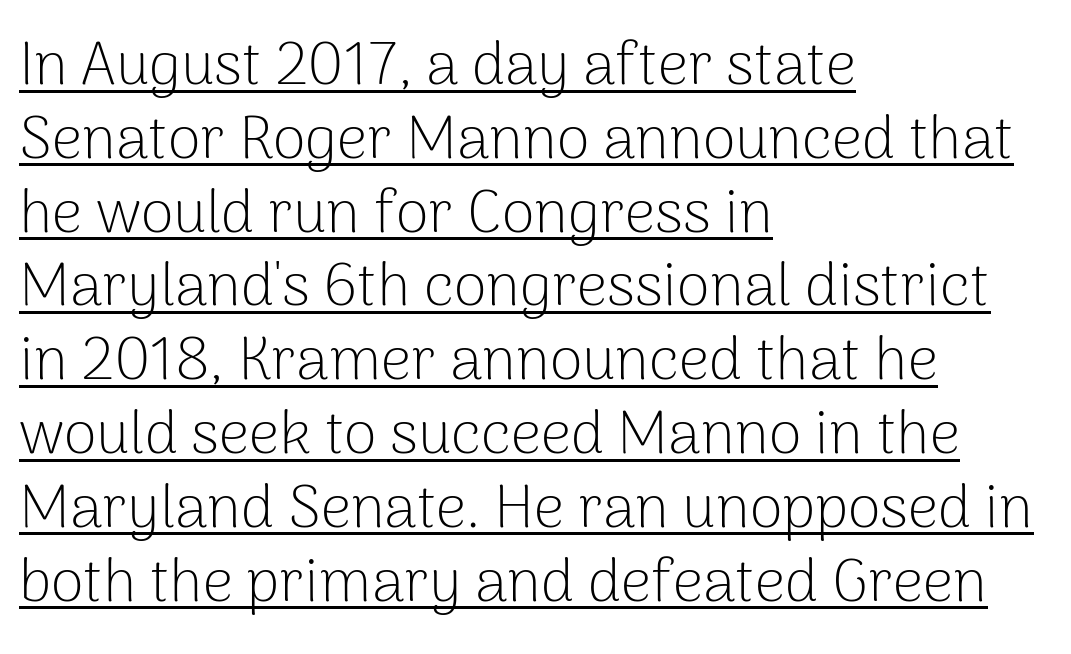
The face used here is proportionally spaced, like ordinary book or web type. Are there feet on the stems? There aren't — it's a sans. A classic flush-left, rag-right setting is used for this passage. Vertical stems look standard width or narrower in stroke.
